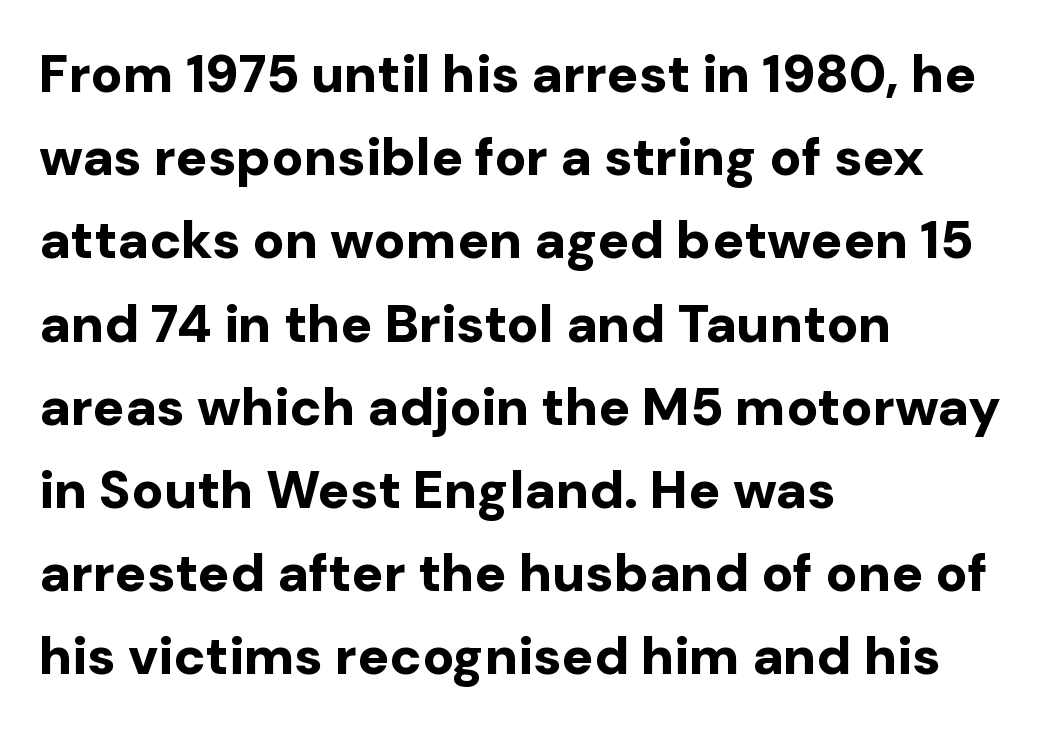
The rag falls on the right side of this text block. The letters advance in unequal steps, a hallmark of proportional type. These lines are composed in type without serifs. Students, this is bold: see how much ink each stroke carries.
